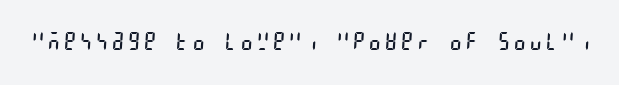
{"bold": "no", "underline": "no", "letter_spacing": "wide", "letter_spacing_em": 0.23, "glyph_px": 23}
